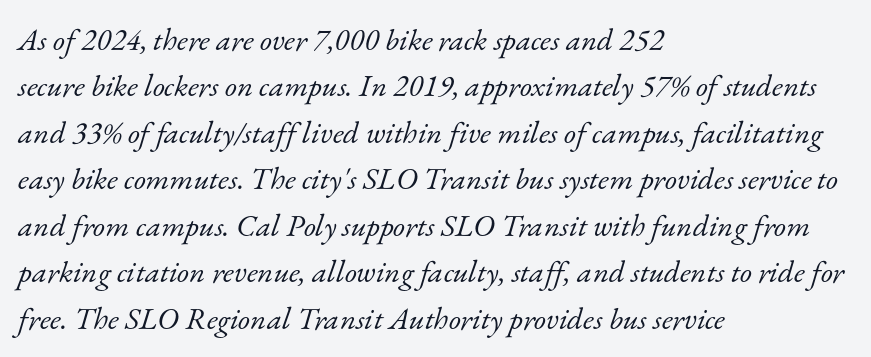
Q: Is the text bold? A: No.
Q: Is the text italic (slanted)? A: Yes, it leans right by about 17 degrees.
Q: Is the typeface a serif or a sans-serif typeface? A: Serif.
Q: Is the text underlined? A: No.
Q: How is the paragraph aligned? A: Left-aligned.
Q: Is the spacing between letters normal or unusually wide? A: Normal.
Q: Is the spacing between lines tight, normal or loose? A: Normal.
Q: Width (condensed, normal, or wide)? A: Normal.
Q: Stroke contrast? A: Low.
Q: x-height? A: Small.
Q: Monospaced? A: No.
